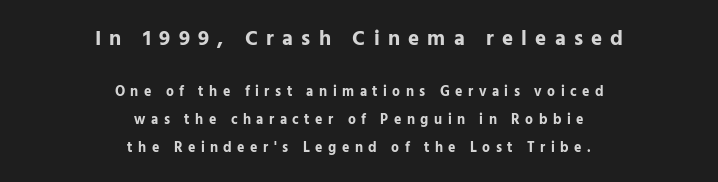
The image shows 21 px bold type, upright; set centered, loose line spacing (2.0x), unusually wide letter spacing (+0.39 em), not underlined; the first (top) block is 1.5x larger.
